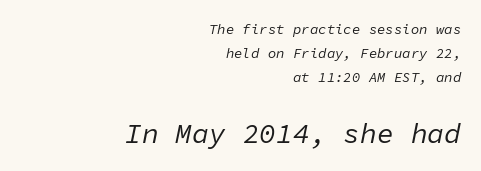
Typesetter's note — lower block bumped up in size, upper block left smaller. No letter is thick-stroked: the sample isn't bold. The horizontal fit of the characters is conventional and even. Right-aligned paragraph, ragged on the left. The foot of each line stays bare and open. These lines are rendered in a fixed-pitch font.
